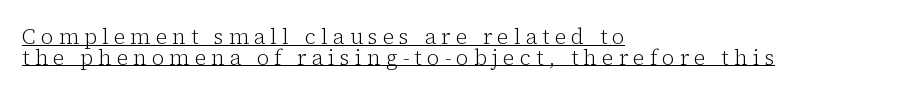
Q: Is the text bold? A: No.
Q: Is the text italic (slanted)? A: No, it is upright.
Q: Is the text underlined? A: Yes.
Q: How is the paragraph aligned? A: Left-aligned.
Q: Is the spacing between letters normal or unusually wide? A: Unusually wide.
Q: Is the spacing between lines tight, normal or loose? A: Tight.
